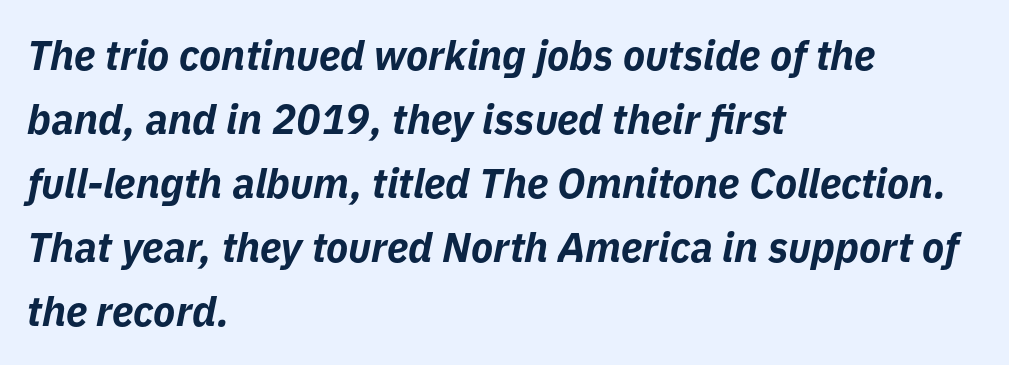
Regular leading. Glance below the letters and you will spot only blank space. The rendering uses natural spacing where letterforms have individual widths. The rendering uses a bold face; every stroke is thick and dark. How are the letters spaced? Ordinarily, with no added tracking. Is the type slanted? Yes — the strokes lean at a clear angle.
